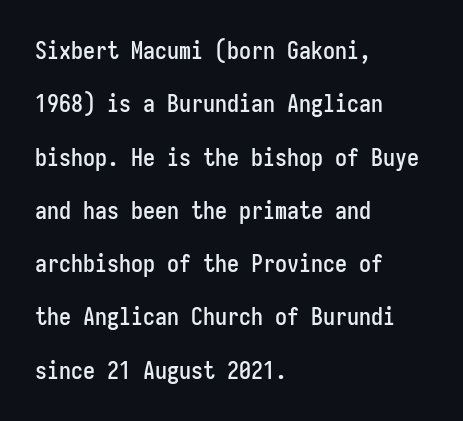
Beneath every word, the page is bare. Does the leading feel generous? Absolutely, it's lavish. Posture: straight, roman, zero tilt. Students, note that the glyphs here touch the page at normal intervals. These lines stack with their left ends in a neat column.
